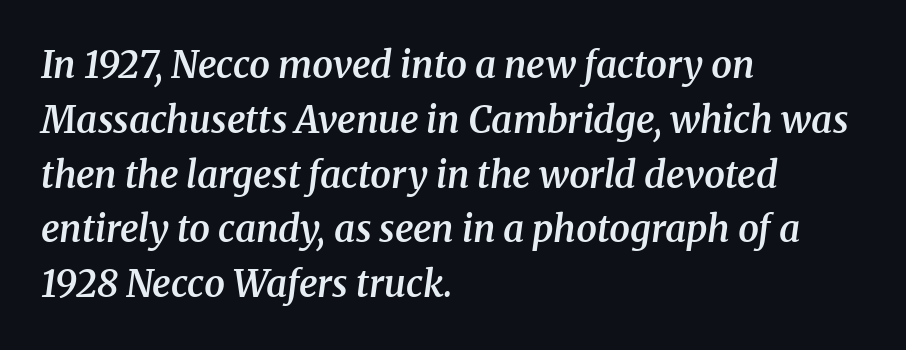
The image shows 37 px semibold serif type, italic (leaning right); set left-aligned, normal line spacing (1.48x), normal letter spacing, not underlined; medium stroke contrast and a medium x-height.
